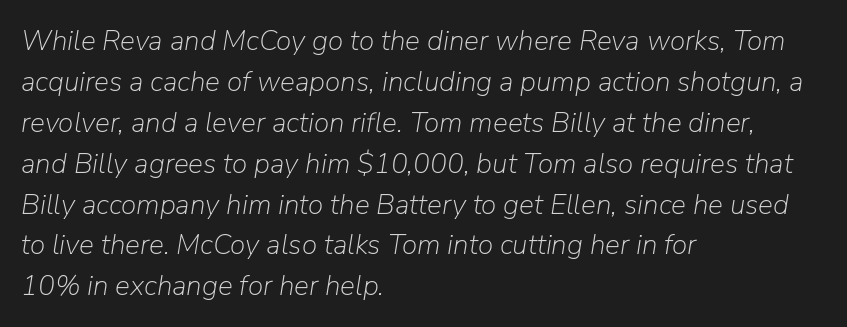
Q: Is the text bold? A: No.
Q: Is the text italic (slanted)? A: Yes, it leans right by about 9 degrees.
Q: Is the text underlined? A: No.
Q: How is the paragraph aligned? A: Left-aligned.
Q: Is the spacing between letters normal or unusually wide? A: Normal.
Q: Is the spacing between lines tight, normal or loose? A: Normal.
Q: Width (condensed, normal, or wide)? A: Normal.
Q: Stroke contrast? A: Low.
Q: x-height? A: Medium.
Q: Monospaced? A: No.
